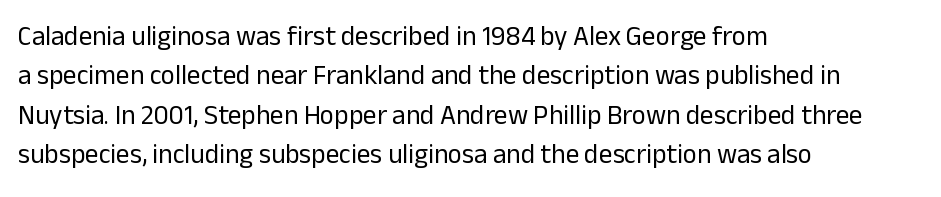
Q: Is the text bold? A: No.
Q: Is the text italic (slanted)? A: No, it is upright.
Q: Is the text underlined? A: No.
Q: How is the paragraph aligned? A: Left-aligned.
Q: Is the spacing between letters normal or unusually wide? A: Normal.
Q: Is the spacing between lines tight, normal or loose? A: Normal.
